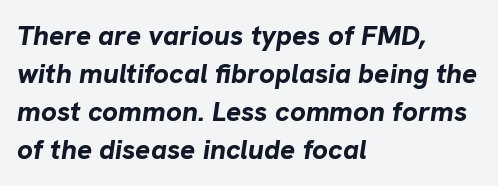
The image shows 28 px bold type, italic (leaning right); set left-aligned, normal line spacing (1.36x), normal letter spacing, not underlined; low stroke contrast and a medium x-height.
